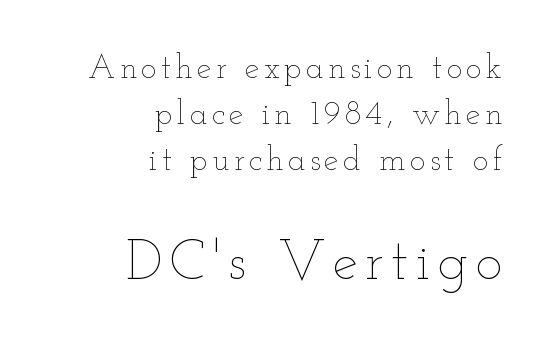
The image shows 57 px thin, wide type, upright; set right-aligned, normal line spacing (1.39x), not underlined; the second (bottom) block is 1.73x larger; low stroke contrast and a small x-height.
